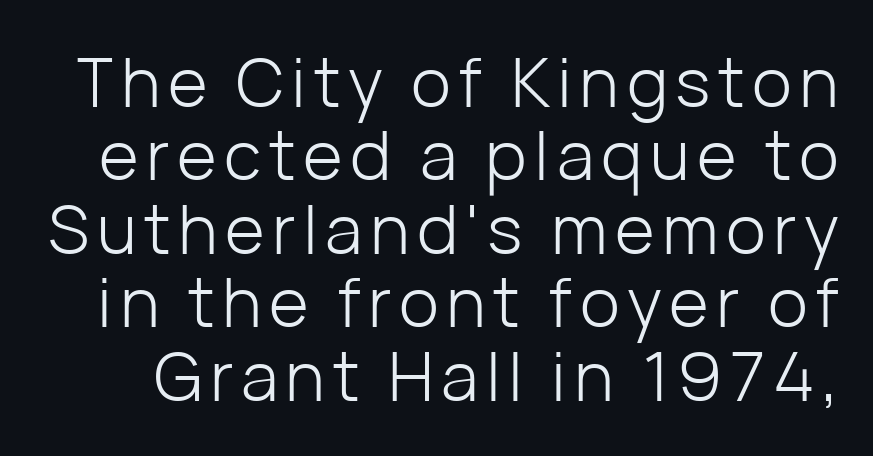
The image shows 68 px light sans-serif type, upright; set tight line spacing (1.08x), not underlined; low stroke contrast and a medium x-height.
